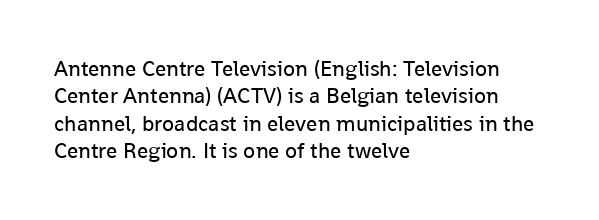
The image shows 22 px text type, upright; set left-aligned, normal line spacing (1.25x), normal letter spacing, not underlined.
